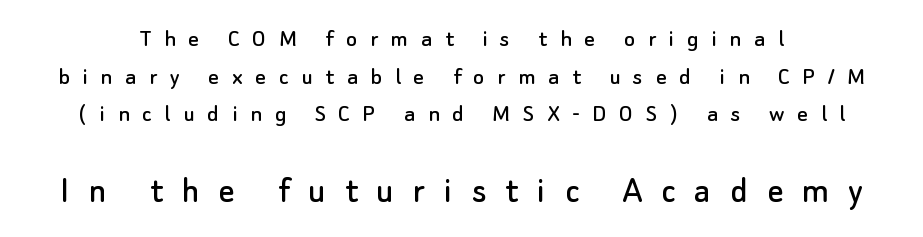
Here the designer chose a conventional face with non-uniform glyph widths. The tracking jumps out immediately: characters are airy and widely separated. Caption: upper text group reduced, lower text group enlarged. In terms of letterform style, serifs are entirely absent. Is there any slant? The stems are plumb. Anything drawn beneath the words? Only blank space.
